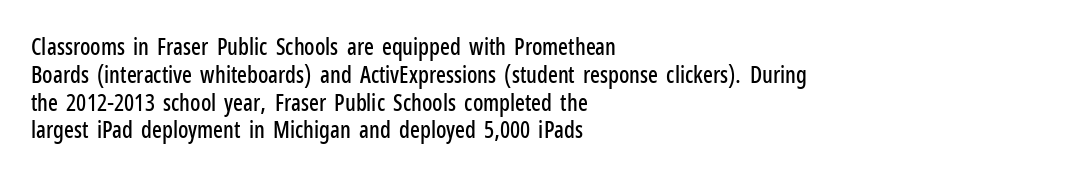
Here the glyphs are tracked normally, forming tight word shapes. The specimen omits any rule beneath the text block's lines. Vertical strokes here are truly vertical. The lines in this sample share a left origin and differ only in where they stop.
